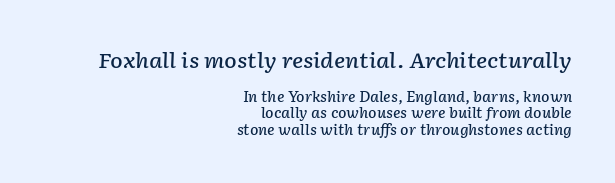
Q: Is the text bold? A: Semi-bold.
Q: Is the text italic (slanted)? A: Yes, it leans right by about 2 degrees.
Q: Is the text underlined? A: No.
Q: How is the paragraph aligned? A: Right-aligned.
Q: Is the spacing between letters normal or unusually wide? A: Normal.
Q: Which block of text is set in a larger size, the first (top) or the second (bottom)? A: The first (top) one.
